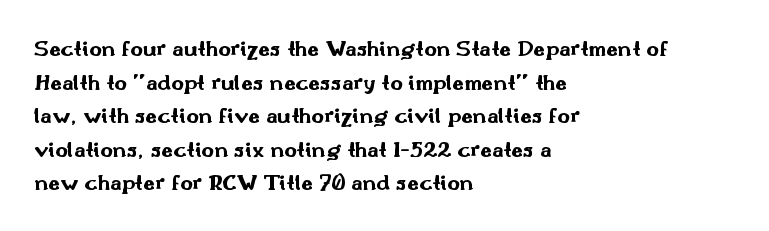
{"italic": "no", "bold": "yes", "underline": "no", "align": "left", "line_spacing": "normal", "line_spacing_ratio": 1.4, "letter_spacing": "normal", "letter_spacing_em": 0.0, "glyph_px": 24}
